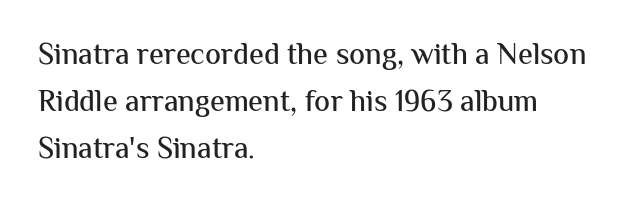
{"serif": "no", "italic": "no", "width": "normal", "stroke_contrast": "medium", "x_height": "medium", "monospaced": "no", "underline": "no", "align": "left", "line_spacing": "normal", "line_spacing_ratio": 1.56, "letter_spacing": "normal", "letter_spacing_em": 0.0, "glyph_px": 30}
